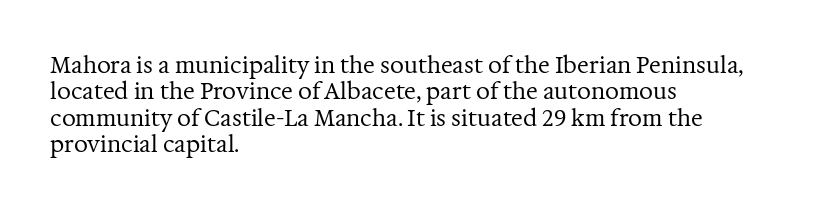
{"italic": "no", "bold": "no", "underline": "no", "align": "left", "line_spacing_ratio": 1.2, "letter_spacing": "normal", "letter_spacing_em": 0.0, "glyph_px": 22}
